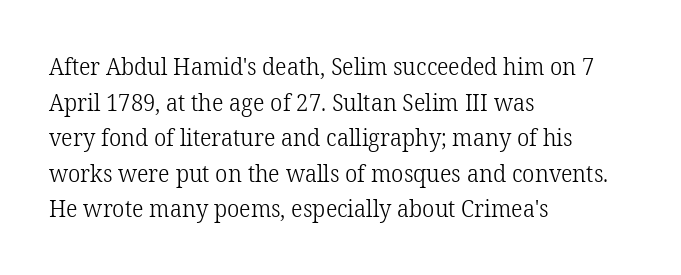
{"italic": "no", "bold": "no", "underline": "no", "align": "left", "line_spacing": "normal", "line_spacing_ratio": 1.48, "letter_spacing": "normal", "letter_spacing_em": 0.0, "glyph_px": 24}
